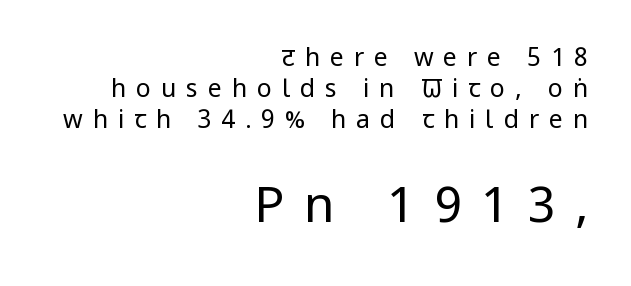
{"serif": "no", "italic": "no", "bold": "no", "weight": "regular", "width": "condensed", "stroke_contrast": "low", "x_height": "large", "monospaced": "no", "underline": "no", "align": "right", "line_spacing_ratio": 1.24, "letter_spacing": "wide", "letter_spacing_em": 0.39, "larger_block": "second", "size_ratio": 2.0, "glyph_px": 50}
